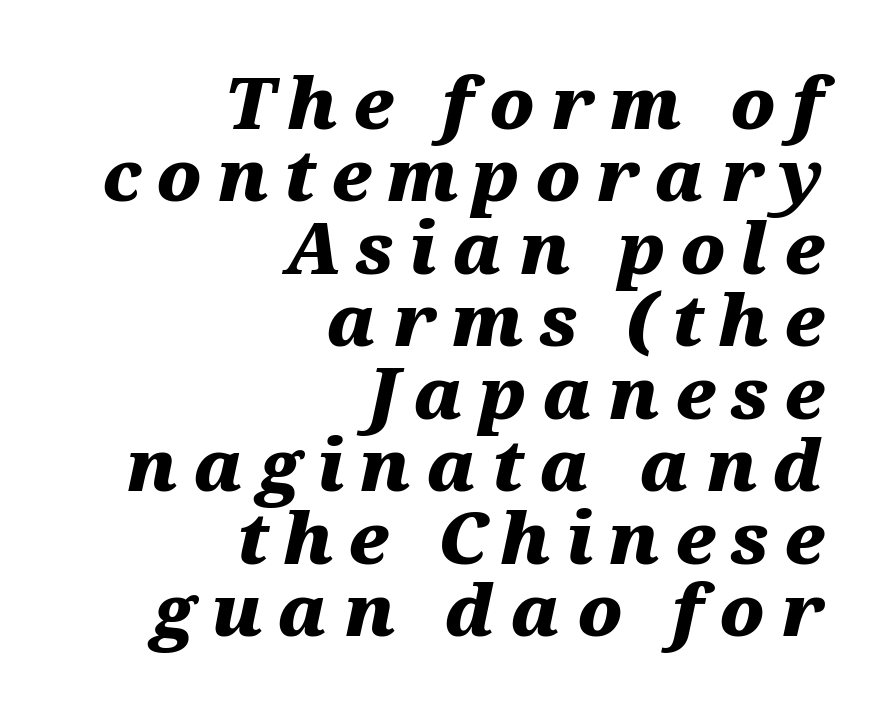
Q: Is the text bold? A: Yes.
Q: Is the text italic (slanted)? A: Yes, it leans right by about 12 degrees.
Q: Is the text underlined? A: No.
Q: How is the paragraph aligned? A: Right-aligned.
Q: Is the spacing between letters normal or unusually wide? A: Unusually wide.
Q: Is the spacing between lines tight, normal or loose? A: Tight.
Q: Width (condensed, normal, or wide)? A: Wide.
Q: Stroke contrast? A: Medium.
Q: x-height? A: Medium.
Q: Monospaced? A: No.
